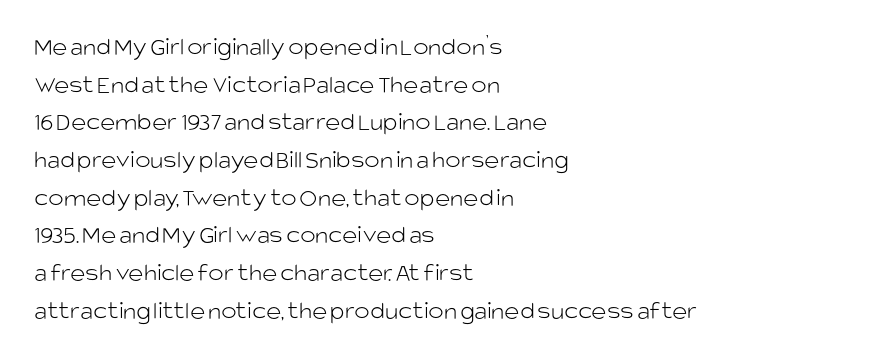
This sample is left-justified, so line endings fall wherever the words run out. Short note: letters normally spaced. These lines were composed using upright roman letters. Nothing heavy about these letters — not bold at all. The glyphs are unaccompanied by any horizontal stroke below them. Quick note: interline space is typical.
